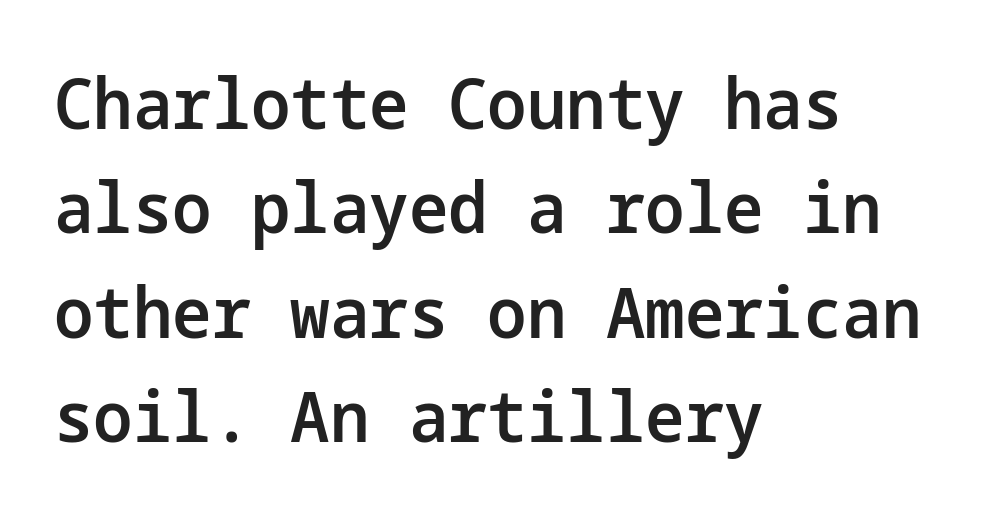
{"serif": "no", "italic": "no", "bold": "semi", "weight": "semibold", "width": "normal", "stroke_contrast": "low", "x_height": "medium", "underline": "no", "align": "left", "line_spacing": "normal", "line_spacing_ratio": 1.49, "letter_spacing": "normal", "letter_spacing_em": 0.0, "glyph_px": 70}
